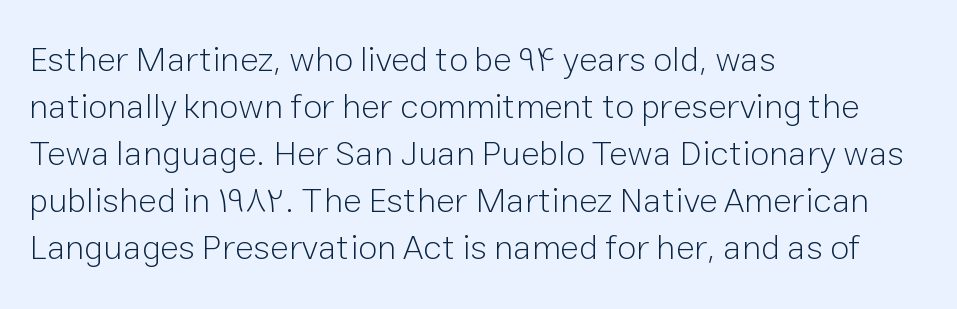
The image shows 35 px light sans-serif type, upright; set left-aligned, normal line spacing (1.34x), normal letter spacing, not underlined; low stroke contrast and a medium x-height.
